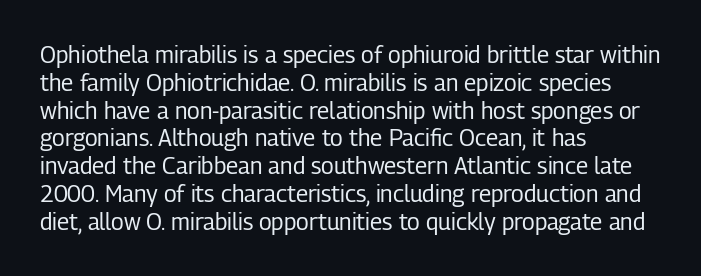
The image shows 23 px text type, upright; set left-aligned, line spacing 1.21x, normal letter spacing, not underlined.
